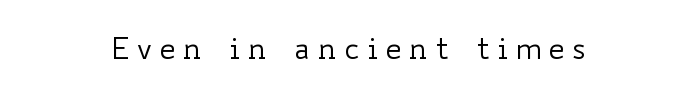
{"italic": "no", "bold": "no", "weight": "regular", "width": "wide", "stroke_contrast": "low", "x_height": "small", "monospaced": "no", "underline": "no", "letter_spacing": "wide", "letter_spacing_em": 0.21, "glyph_px": 30}
